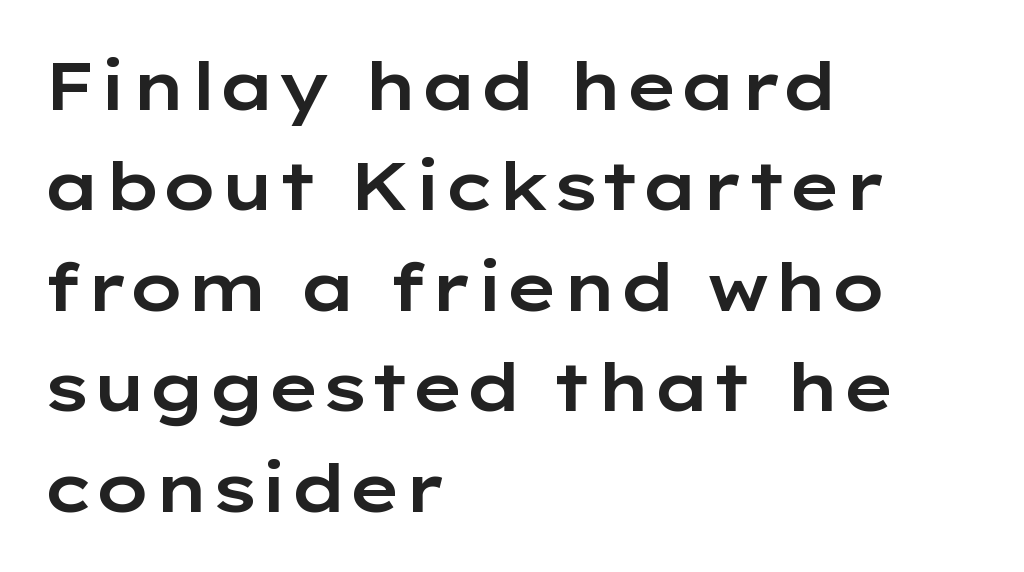
Q: Is the text italic (slanted)? A: No, it is upright.
Q: Is the typeface a serif or a sans-serif typeface? A: Sans-serif.
Q: Is the text underlined? A: No.
Q: How is the paragraph aligned? A: Left-aligned.
Q: Is the spacing between letters normal or unusually wide? A: Normal.
Q: Is the spacing between lines tight, normal or loose? A: Normal.
Q: Width (condensed, normal, or wide)? A: Wide.
Q: Stroke contrast? A: Low.
Q: x-height? A: Medium.
Q: Monospaced? A: No.
